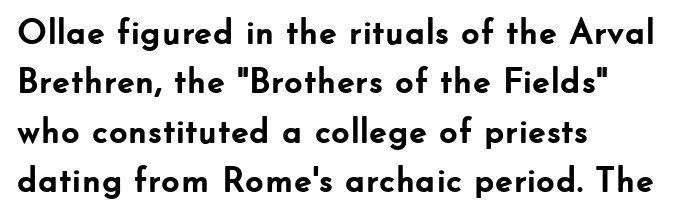
The image shows 36 px semibold sans-serif type, upright; set left-aligned, normal line spacing (1.37x), normal letter spacing, not underlined; low stroke contrast and a small x-height.
